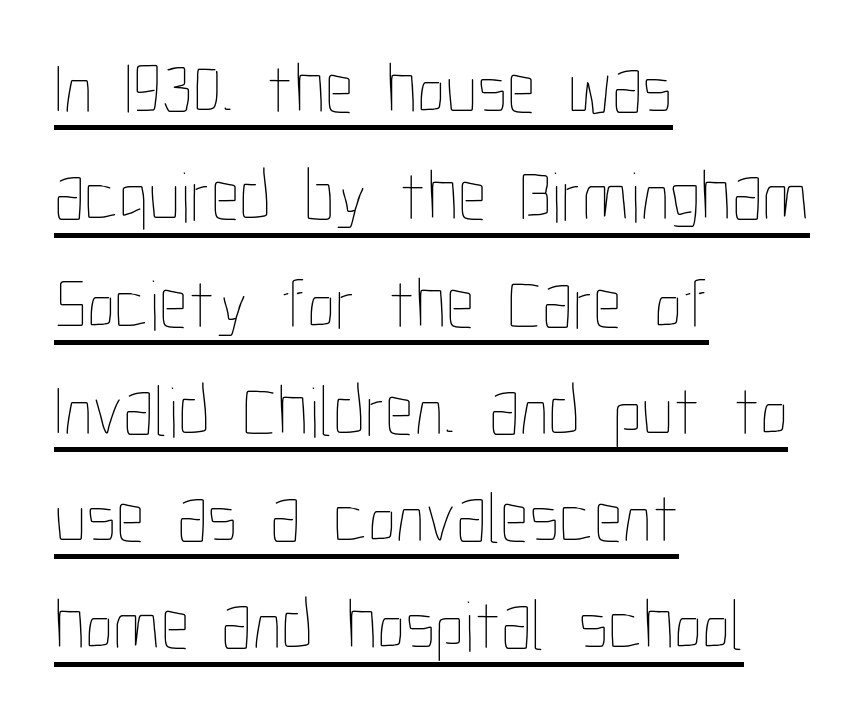
{"italic": "no", "bold": "no", "weight": "thin", "width": "condensed", "stroke_contrast": "low", "x_height": "medium", "monospaced": "no", "underline": "yes", "align": "left", "line_spacing": "normal", "line_spacing_ratio": 1.49, "letter_spacing": "normal", "letter_spacing_em": 0.0, "glyph_px": 72}
